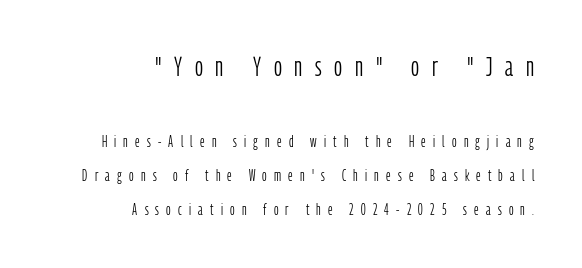
The image shows 28 px light, condensed sans-serif type, upright; set right-aligned, loose line spacing (2.15x), unusually wide letter spacing (+0.45 em), not underlined; the first (top) block is 1.75x larger; low stroke contrast and a medium x-height.
